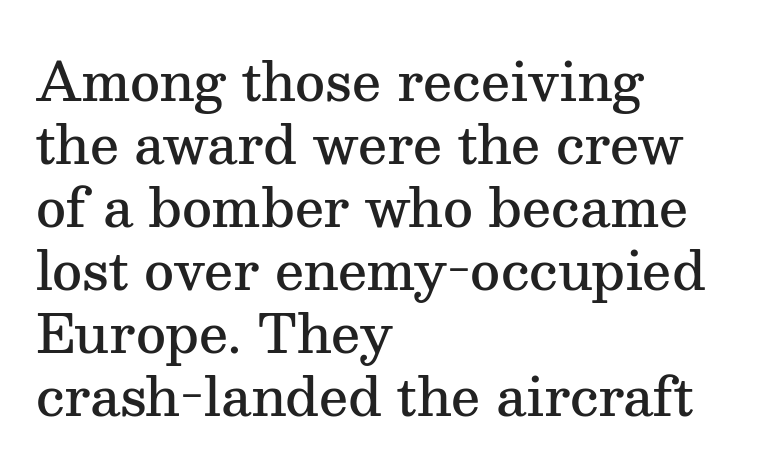
Letter spacing: default. Is the block centered? No — it sits flush against the left margin. In terms of letterform style, serifs are clearly present. The rendering uses a semibold face; strokes are thickened but not to full bold.
